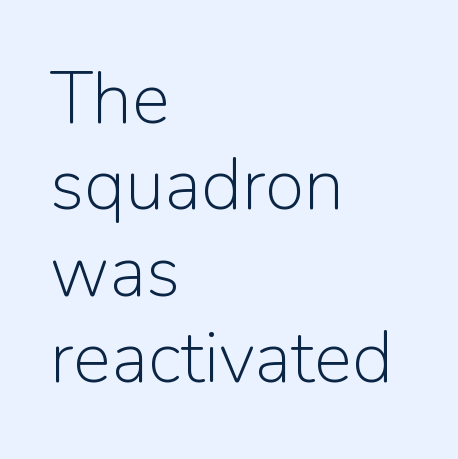
{"serif": "no", "italic": "no", "bold": "no", "weight": "light", "width": "normal", "stroke_contrast": "low", "x_height": "medium", "monospaced": "no", "underline": "no", "align": "left", "line_spacing_ratio": 1.2, "letter_spacing": "normal", "letter_spacing_em": 0.0, "glyph_px": 72}
